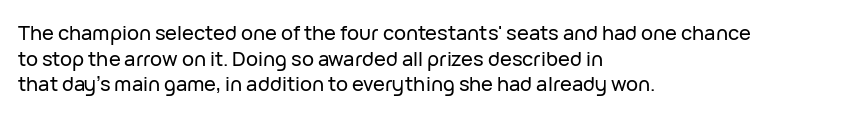
Q: Is the text italic (slanted)? A: No, it is upright.
Q: Is the text underlined? A: No.
Q: How is the paragraph aligned? A: Left-aligned.
Q: Is the spacing between letters normal or unusually wide? A: Normal.
Q: Is the spacing between lines tight, normal or loose? A: Normal.
